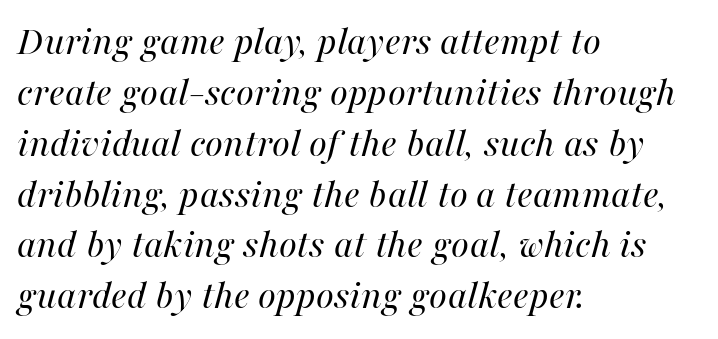
The image shows 41 px regular-weight type, italic (leaning right); set left-aligned, line spacing 1.24x, normal letter spacing, not underlined; high stroke contrast and a medium x-height.
